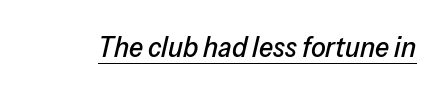
Q: Is the text italic (slanted)? A: Yes, it leans right by about 13 degrees.
Q: Is the text underlined? A: Yes.
Q: Is the spacing between letters normal or unusually wide? A: Normal.
Q: Width (condensed, normal, or wide)? A: Normal.
Q: Stroke contrast? A: Low.
Q: x-height? A: Medium.
Q: Monospaced? A: No.
